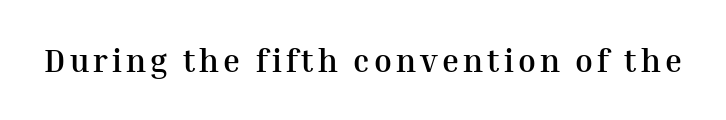
Looks like regular typesetting: each glyph gets only the width it needs. The glyphs in this specimen are seriffed. Does the lettering tilt? It doesn't — this is upright. The passage shown is emphatically bold. Each row of text sits above clean, open space.
